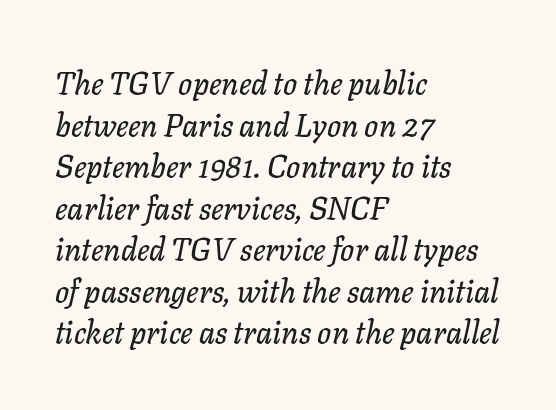
{"italic": "yes", "lean": "right", "slant_degrees": 11, "width": "normal", "stroke_contrast": "low", "x_height": "medium", "monospaced": "no", "underline": "no", "align": "left", "line_spacing": "normal", "line_spacing_ratio": 1.34, "letter_spacing": "normal", "letter_spacing_em": 0.0, "glyph_px": 31}
